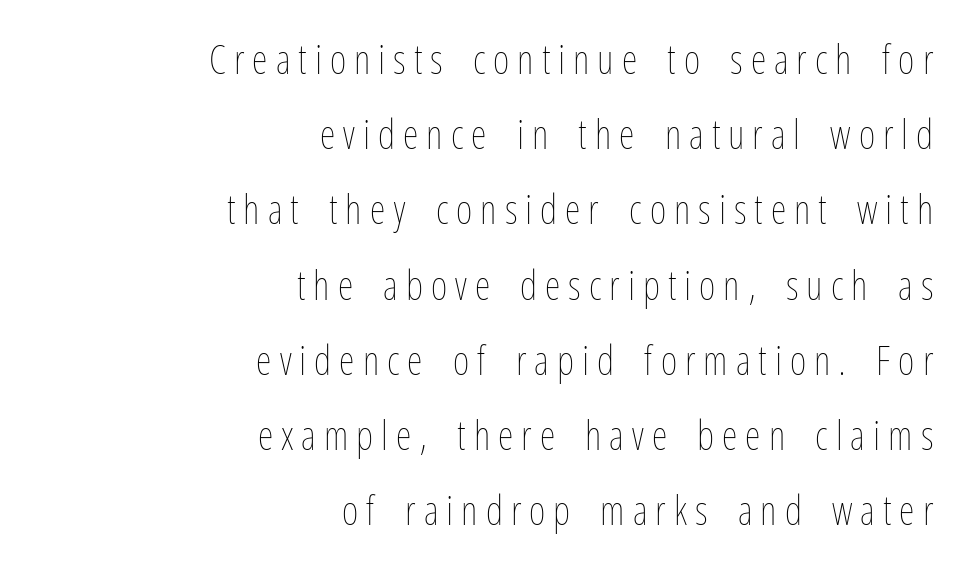
{"italic": "no", "bold": "no", "weight": "thin", "width": "condensed", "stroke_contrast": "low", "x_height": "medium", "monospaced": "no", "underline": "no", "align": "right", "line_spacing_ratio": 1.88, "letter_spacing": "wide", "letter_spacing_em": 0.2, "glyph_px": 40}
